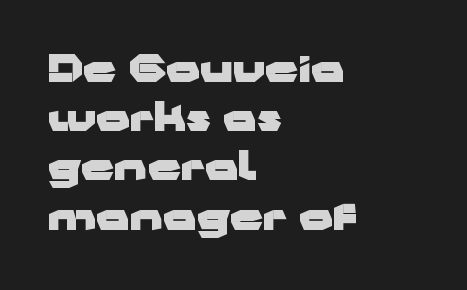
{"serif": "no", "italic": "no", "bold": "yes", "weight": "heavy", "width": "wide", "stroke_contrast": "low", "x_height": "medium", "monospaced": "no", "underline": "no", "align": "left", "line_spacing": "normal", "line_spacing_ratio": 1.33, "letter_spacing": "normal", "letter_spacing_em": 0.0, "glyph_px": 37}
